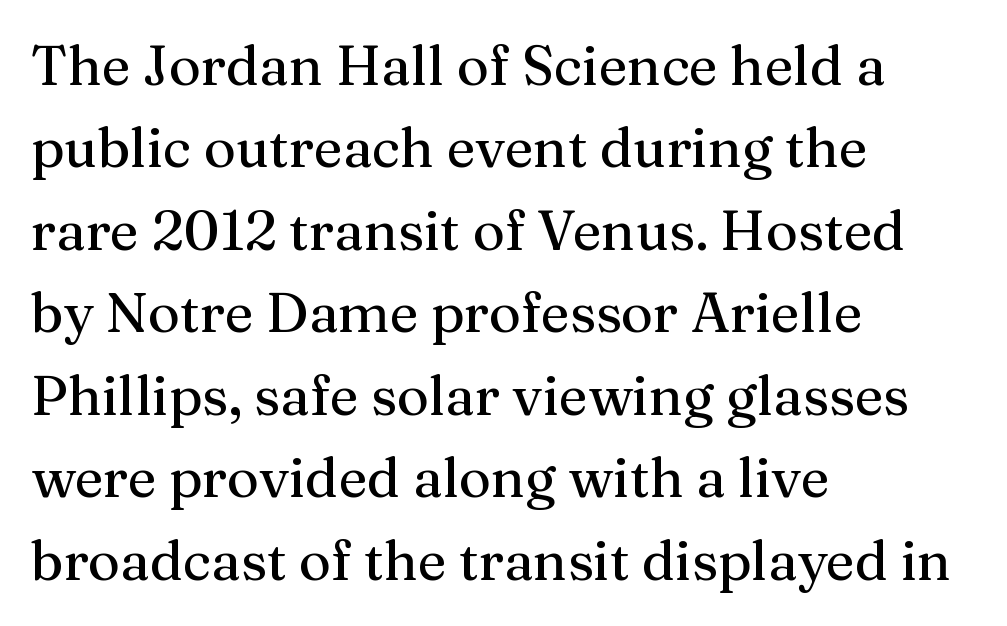
{"serif": "yes", "italic": "no", "width": "normal", "stroke_contrast": "medium", "x_height": "medium", "monospaced": "no", "underline": "no", "align": "left", "line_spacing": "normal", "line_spacing_ratio": 1.5, "letter_spacing": "normal", "letter_spacing_em": 0.0, "glyph_px": 55}
